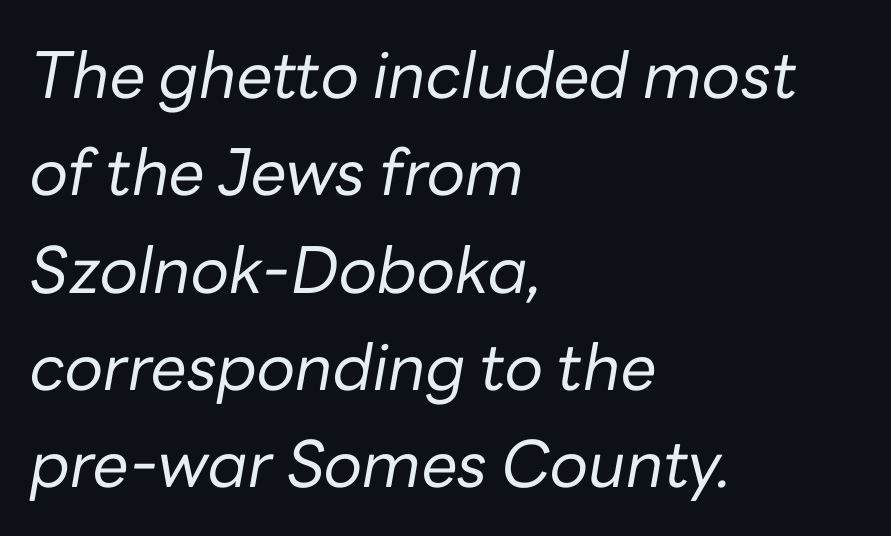
The letters look calm and open, with moderate or lighter stems. Character widths vary here, with narrow letters taking less room than wide ones. You could call the tracking neutral — neither tight nor loose. If you measured baseline to baseline, you'd find a middling distance.
